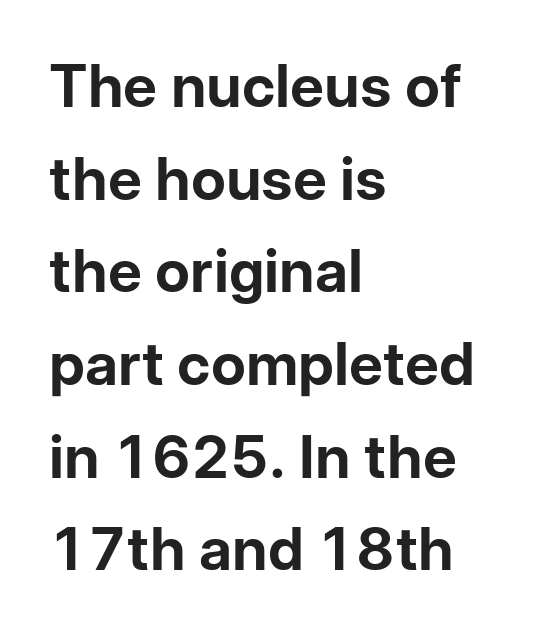
The ragged edge is on the right, which tells us the setting is flush left. Quick note: underline off. Posture: straight, roman, zero tilt. Classification — sans serif. Standard letterfit; no display-style spreading of the glyphs.
